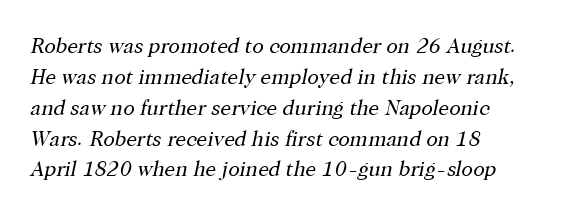
The image shows 21 px text type, italic (leaning right); set normal line spacing (1.47x), normal letter spacing, not underlined.
